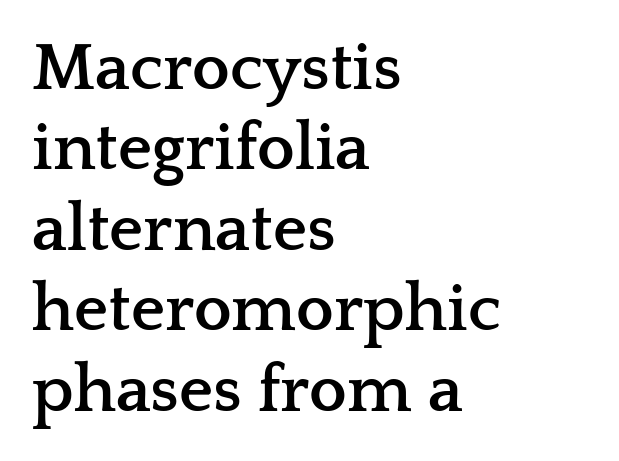
The image shows 67 px semibold, wide serif type, upright; set left-aligned, line spacing 1.2x, normal letter spacing, not underlined; low stroke contrast and a medium x-height.
